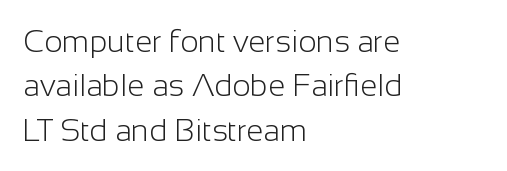
A typesetter would call this leading conventional body-copy spacing. To sum up the face: it is a sans, with no serifs. Horizontally, the lines are justified to the leading edge only. Nothing heavy about these letters — not bold at all.
